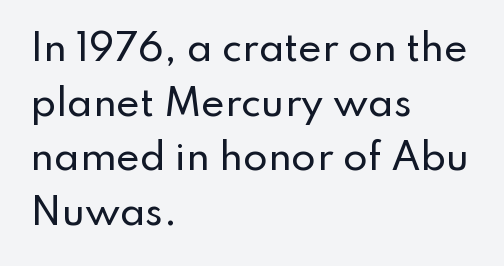
Q: Is the text italic (slanted)? A: No, it is upright.
Q: Is the typeface a serif or a sans-serif typeface? A: Sans-serif.
Q: Is the text underlined? A: No.
Q: How is the paragraph aligned? A: Left-aligned.
Q: Is the spacing between letters normal or unusually wide? A: Normal.
Q: Is the spacing between lines tight, normal or loose? A: Normal.
Q: Width (condensed, normal, or wide)? A: Normal.
Q: Stroke contrast? A: Low.
Q: x-height? A: Small.
Q: Monospaced? A: No.
